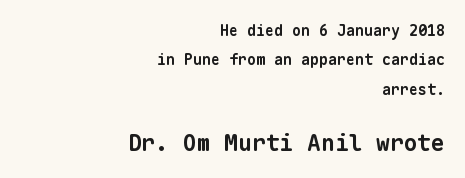
{"bold": "yes", "underline": "no", "align": "right", "line_spacing": "loose", "line_spacing_ratio": 1.96, "letter_spacing": "normal", "letter_spacing_em": 0.0, "larger_block": "second", "size_ratio": 1.53, "glyph_px": 23}
